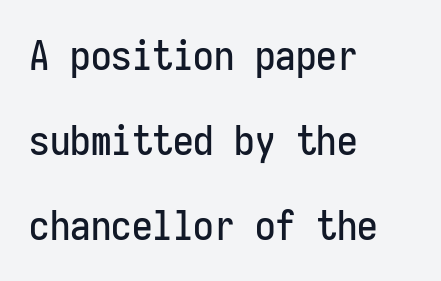
Q: Is the text italic (slanted)? A: No, it is upright.
Q: Is the typeface a serif or a sans-serif typeface? A: Sans-serif.
Q: Is the text underlined? A: No.
Q: How is the paragraph aligned? A: Left-aligned.
Q: Is the spacing between letters normal or unusually wide? A: Normal.
Q: Is the spacing between lines tight, normal or loose? A: Loose.
Q: Width (condensed, normal, or wide)? A: Condensed.
Q: Stroke contrast? A: Low.
Q: x-height? A: Medium.
Q: Monospaced? A: Yes.
